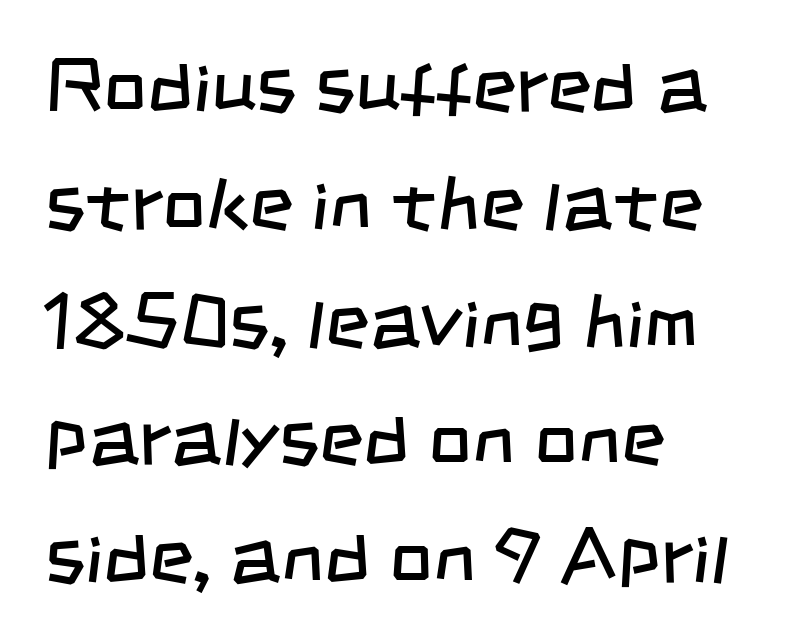
Q: Is the text bold? A: No.
Q: Is the typeface a serif or a sans-serif typeface? A: Sans-serif.
Q: Is the text underlined? A: No.
Q: How is the paragraph aligned? A: Left-aligned.
Q: Is the spacing between letters normal or unusually wide? A: Normal.
Q: Is the spacing between lines tight, normal or loose? A: Normal.
Q: Width (condensed, normal, or wide)? A: Condensed.
Q: Stroke contrast? A: Low.
Q: x-height? A: Large.
Q: Monospaced? A: No.
